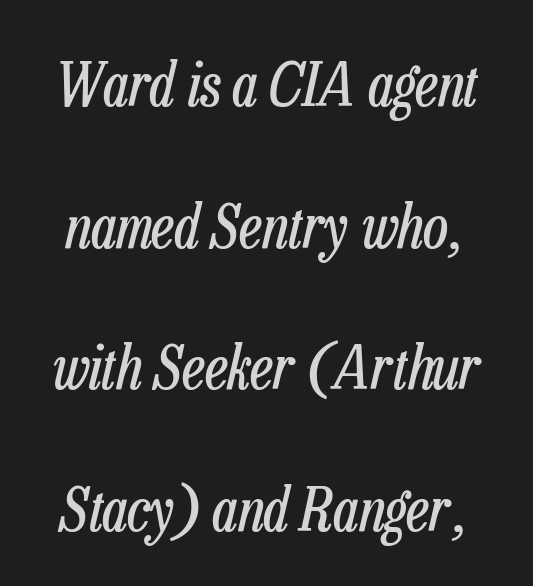
Q: Is the text bold? A: No.
Q: Is the text italic (slanted)? A: Yes, it leans right by about 13 degrees.
Q: Is the text underlined? A: No.
Q: Is the spacing between letters normal or unusually wide? A: Normal.
Q: Is the spacing between lines tight, normal or loose? A: Loose.
Q: Width (condensed, normal, or wide)? A: Condensed.
Q: Stroke contrast? A: Low.
Q: x-height? A: Medium.
Q: Monospaced? A: No.
